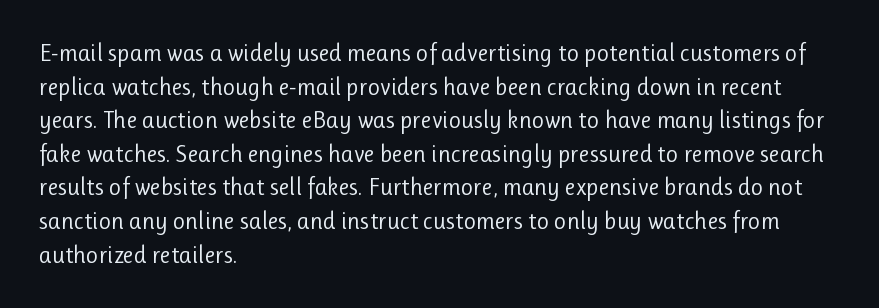
{"italic": "no", "bold": "no", "underline": "no", "align": "left", "line_spacing": "normal", "line_spacing_ratio": 1.4, "letter_spacing": "normal", "letter_spacing_em": 0.0, "glyph_px": 24}
